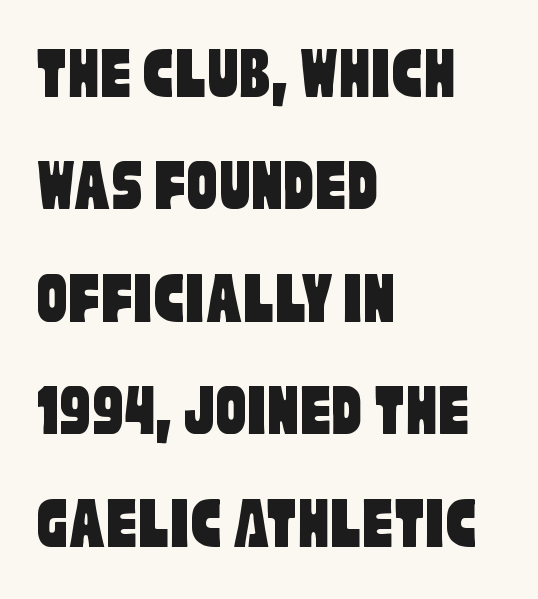
Does the leading feel generous? No, just average. Varying glyph widths throughout — classic text-font behaviour. Which margin do the lines hug? The left one — the right edge is uneven. This rendering leaves character spacing at its baseline value. Type style note: lacks serifs. The gap between lines stays unmarked.
